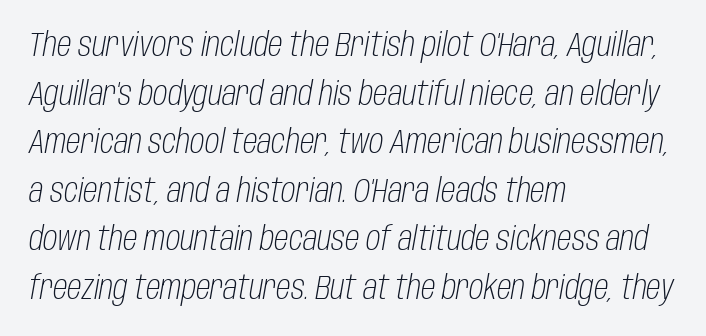
{"italic": "yes", "lean": "right", "slant_degrees": 10, "bold": "no", "weight": "light", "width": "condensed", "stroke_contrast": "low", "x_height": "large", "monospaced": "no", "underline": "no", "align": "left", "line_spacing": "normal", "line_spacing_ratio": 1.47, "letter_spacing": "normal", "letter_spacing_em": 0.0, "glyph_px": 33}
